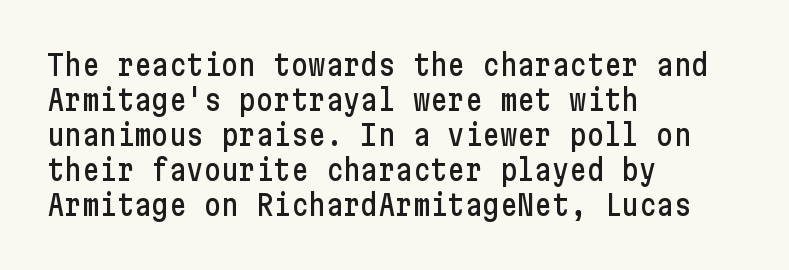
Q: Is the text italic (slanted)? A: No, it is upright.
Q: Is the typeface a serif or a sans-serif typeface? A: Sans-serif.
Q: Is the text underlined? A: No.
Q: How is the paragraph aligned? A: Left-aligned.
Q: Is the spacing between letters normal or unusually wide? A: Normal.
Q: Width (condensed, normal, or wide)? A: Condensed.
Q: Stroke contrast? A: Low.
Q: x-height? A: Medium.
